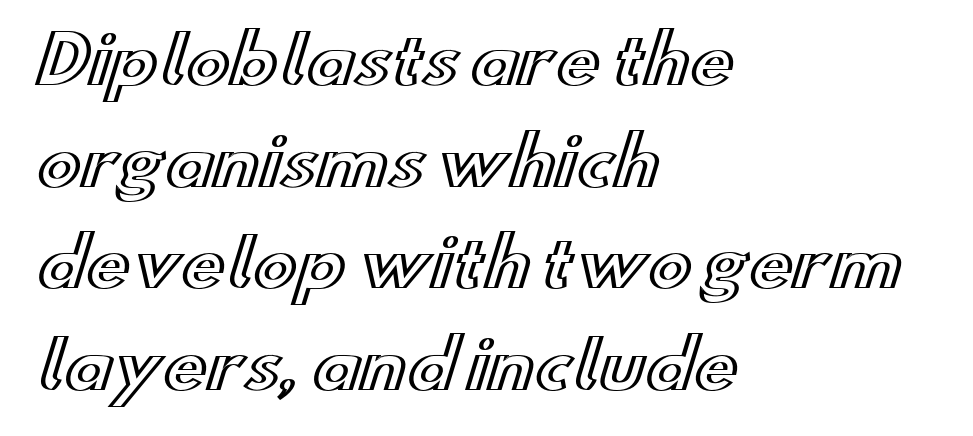
{"width": "wide", "x_height": "small", "monospaced": "no", "underline": "no", "align": "left", "line_spacing": "normal", "line_spacing_ratio": 1.54, "letter_spacing": "normal", "letter_spacing_em": 0.0, "glyph_px": 66}
